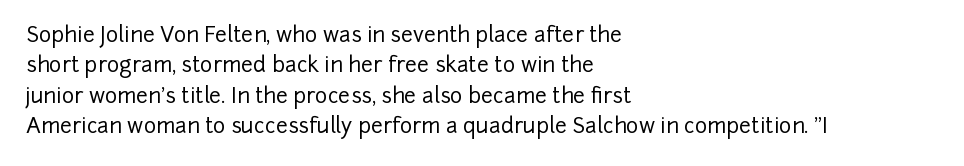
{"italic": "no", "underline": "no", "align": "left", "line_spacing": "normal", "line_spacing_ratio": 1.45, "letter_spacing": "normal", "letter_spacing_em": 0.0, "glyph_px": 21}
